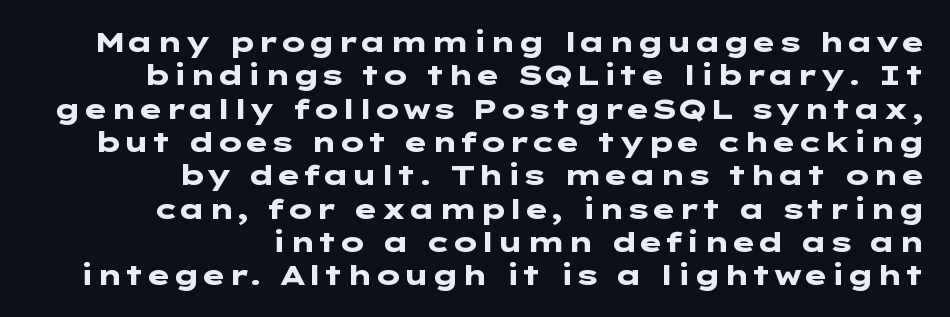
The image shows 28 px heavy, wide sans-serif type, upright; set right-aligned, line spacing 1.19x, normal letter spacing, not underlined; low stroke contrast and a medium x-height.
